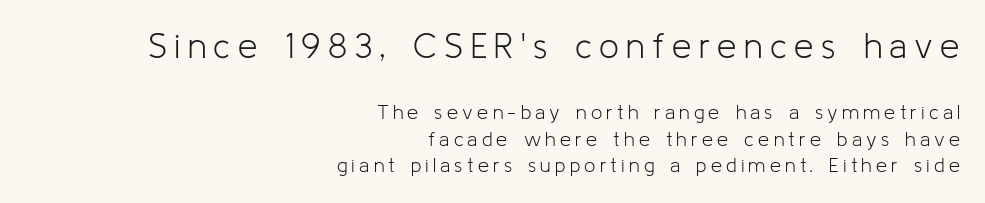
The image shows 35 px light sans-serif type, upright; set right-aligned, normal line spacing (1.34x), unusually wide letter spacing (+0.21 em), not underlined; the first (top) block is 1.75x larger; low stroke contrast and a medium x-height.
